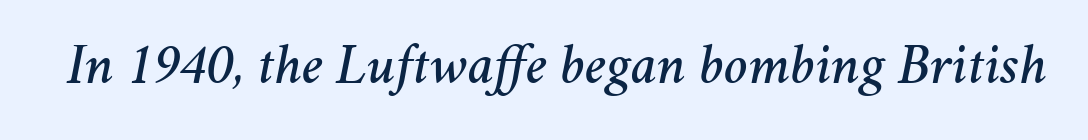
Q: Is the text italic (slanted)? A: Yes, it leans right by about 11 degrees.
Q: Is the text underlined? A: No.
Q: Is the spacing between letters normal or unusually wide? A: Normal.
Q: Width (condensed, normal, or wide)? A: Normal.
Q: Stroke contrast? A: Medium.
Q: x-height? A: Medium.
Q: Monospaced? A: No.
